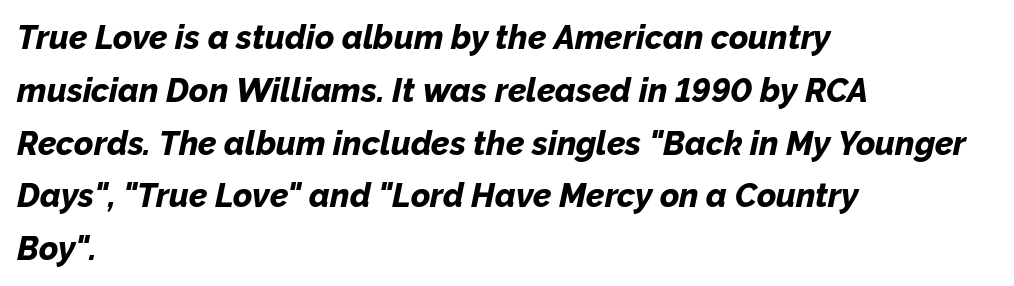
The typesetting leans heavy: a genuine bold. Italic? Definitely — the glyphs are oblique. This block has exactly the height ordinary leading produces. These lines keep a tight, regular rhythm from letter to letter. Compared with a centered layout, this one pins lines to the left instead.
